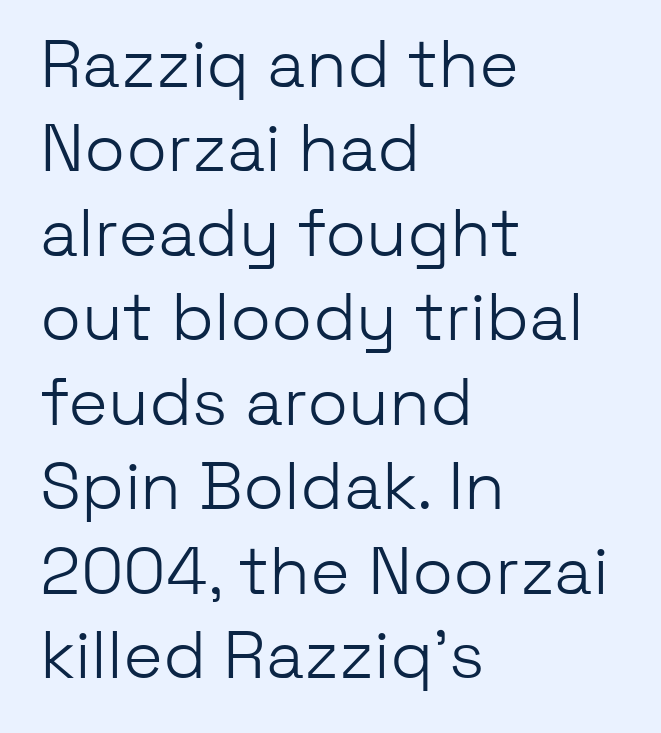
{"serif": "no", "italic": "no", "bold": "no", "weight": "light", "width": "normal", "stroke_contrast": "low", "x_height": "medium", "monospaced": "no", "underline": "no", "align": "left", "line_spacing": "normal", "line_spacing_ratio": 1.26, "letter_spacing": "normal", "letter_spacing_em": 0.0, "glyph_px": 67}
